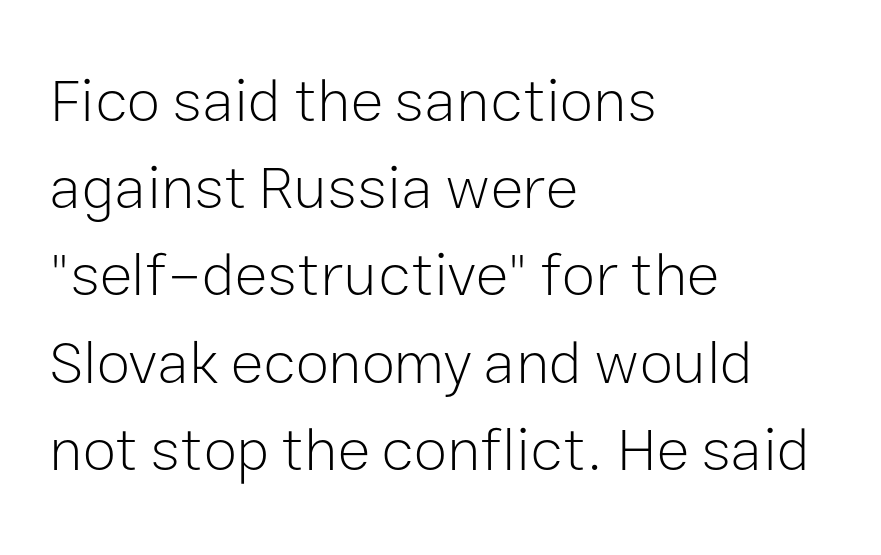
The image shows 61 px light sans-serif type, upright; set left-aligned, normal line spacing (1.43x), normal letter spacing, not underlined; low stroke contrast and a medium x-height.
